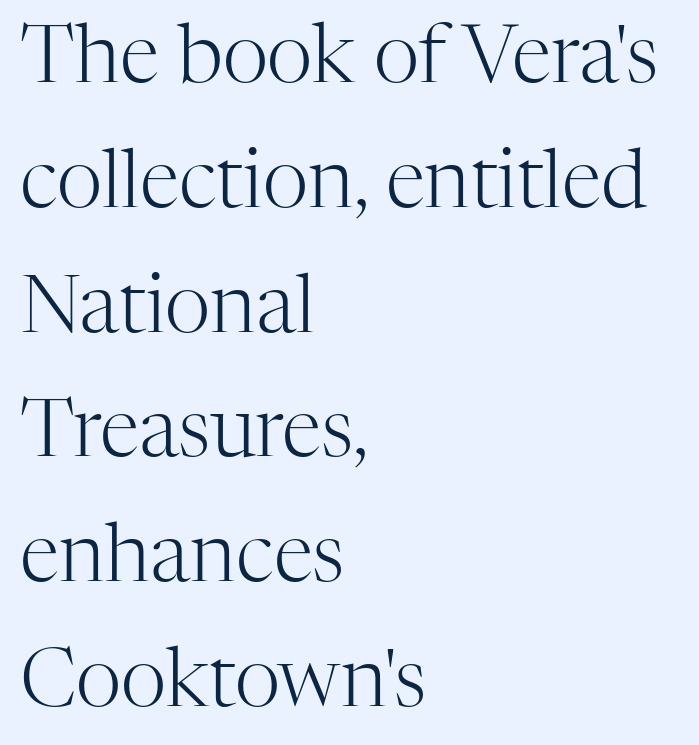
The typeface has the unassuming heft of standard copy or less. The ragged edge is on the right, which tells us the setting is flush left. Default kerning and tracking; the words read as compact shapes. You could not count columns in this text — the font is proportionally spaced. Quick note: not italic, upright.
